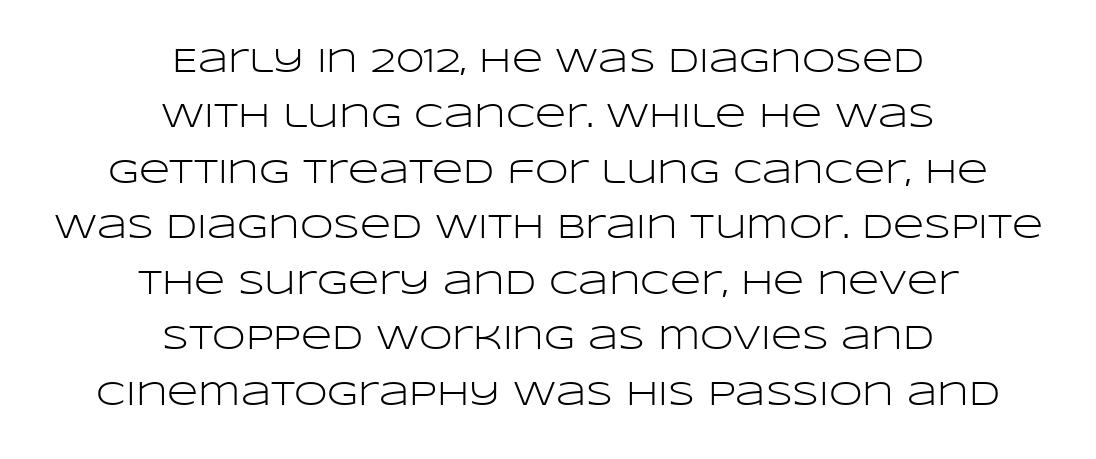
Do the characters align in a grid? No, the font is proportional. The zone under the glyphs is completely vacant. These lines sit exactly where default settings would place them. The typesetter chose a symmetrical, centered arrangement here. The typesetting does not lean heavy: it is not bold. Posture: vertical.
